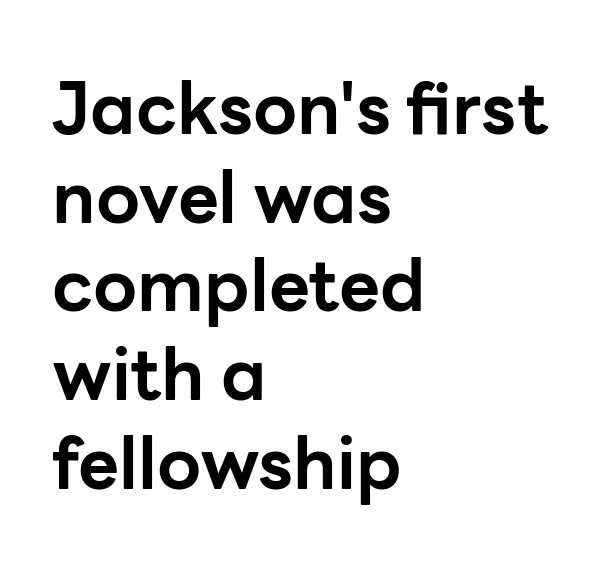
The image shows 71 px bold sans-serif type, upright; set left-aligned, normal line spacing (1.25x), normal letter spacing, not underlined; low stroke contrast and a medium x-height.
